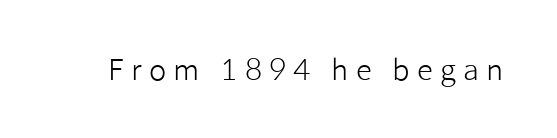
{"serif": "no", "italic": "no", "bold": "no", "weight": "light", "width": "normal", "stroke_contrast": "low", "x_height": "medium", "monospaced": "no", "underline": "no", "letter_spacing": "wide", "letter_spacing_em": 0.25, "glyph_px": 29}
